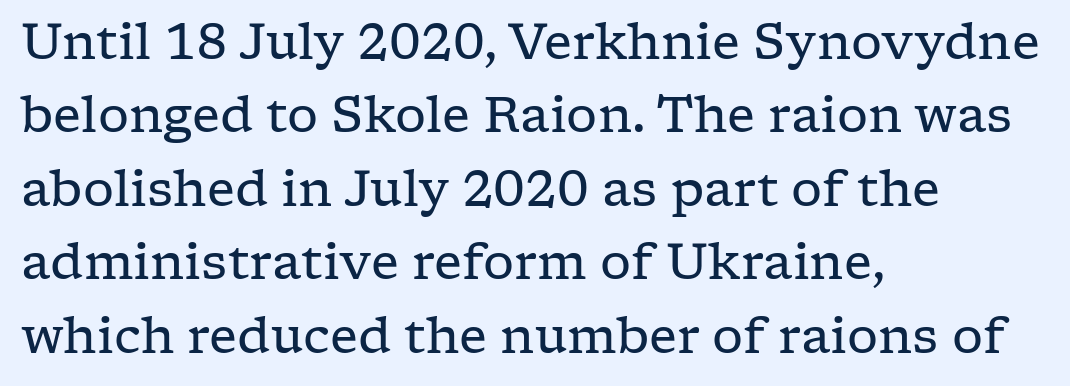
Q: Is the text bold? A: No.
Q: Is the text italic (slanted)? A: No, it is upright.
Q: Is the typeface a serif or a sans-serif typeface? A: Serif.
Q: Is the text underlined? A: No.
Q: How is the paragraph aligned? A: Left-aligned.
Q: Is the spacing between letters normal or unusually wide? A: Normal.
Q: Is the spacing between lines tight, normal or loose? A: Normal.
Q: Width (condensed, normal, or wide)? A: Wide.
Q: Stroke contrast? A: Low.
Q: x-height? A: Medium.
Q: Monospaced? A: No.
